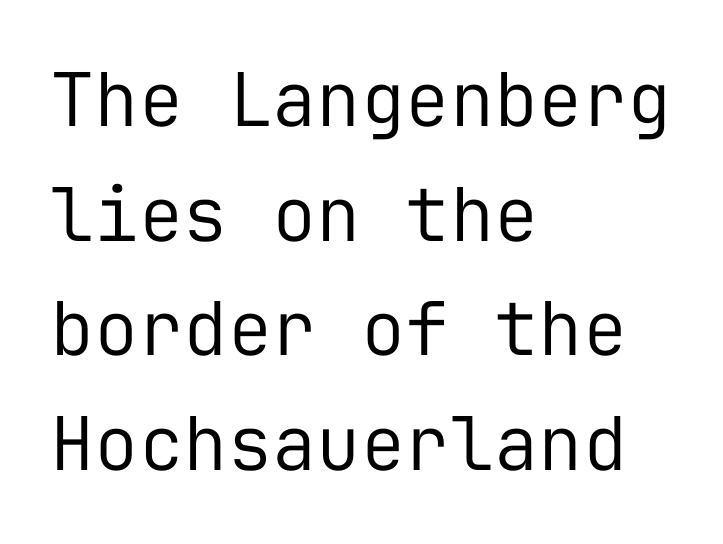
A typesetter would call this monospace, since all characters share one set width. Casual observation: everything's shoved over to the left. The strokes are not fattened; the text isn't bold. The designer went with a sans here, leaving each stem footless.
